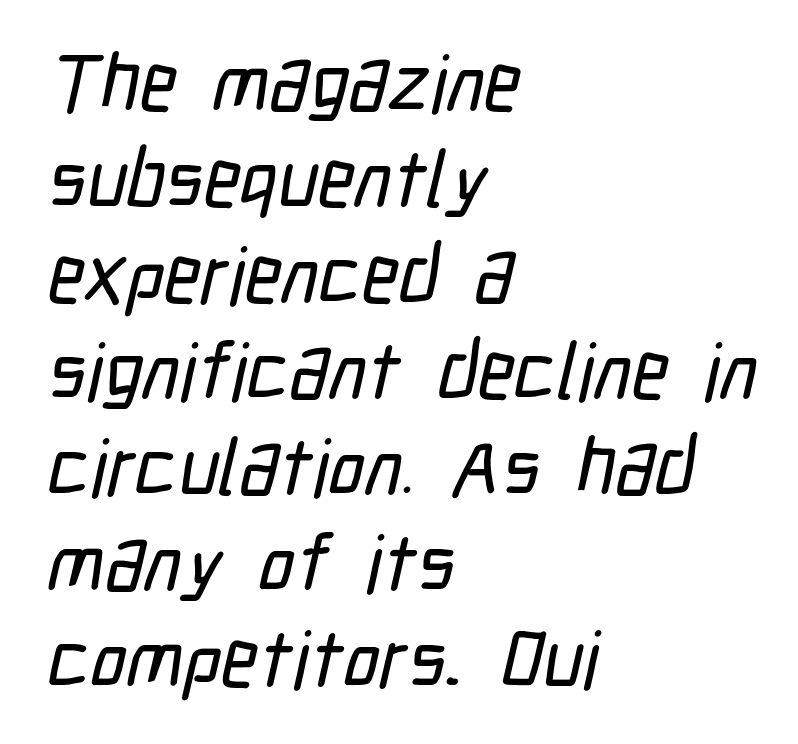
The image shows 80 px condensed sans-serif type; set left-aligned, line spacing 1.2x, normal letter spacing, not underlined; low stroke contrast and a medium x-height.
